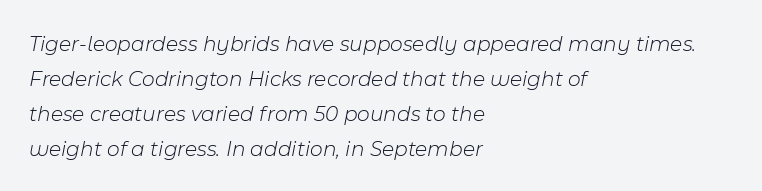
{"italic": "yes", "lean": "right", "slant_degrees": 11, "bold": "no", "underline": "no", "align": "left", "line_spacing": "normal", "line_spacing_ratio": 1.59, "letter_spacing": "normal", "letter_spacing_em": 0.0, "glyph_px": 22}
